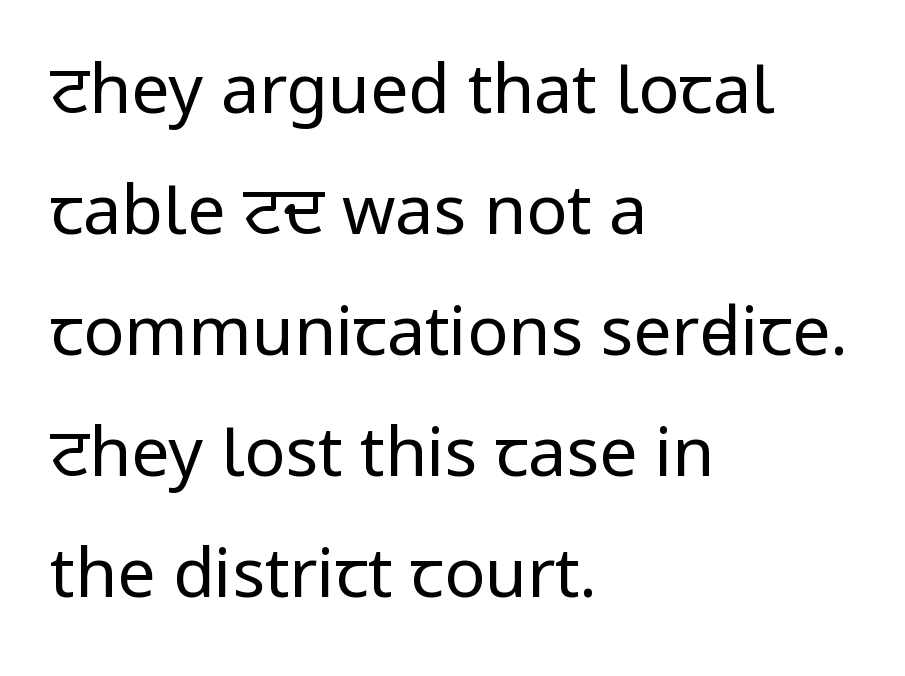
Q: Is the text bold? A: No.
Q: Is the text italic (slanted)? A: No, it is upright.
Q: Is the typeface a serif or a sans-serif typeface? A: Sans-serif.
Q: Is the text underlined? A: No.
Q: How is the paragraph aligned? A: Left-aligned.
Q: Is the spacing between letters normal or unusually wide? A: Normal.
Q: Width (condensed, normal, or wide)? A: Condensed.
Q: Stroke contrast? A: Low.
